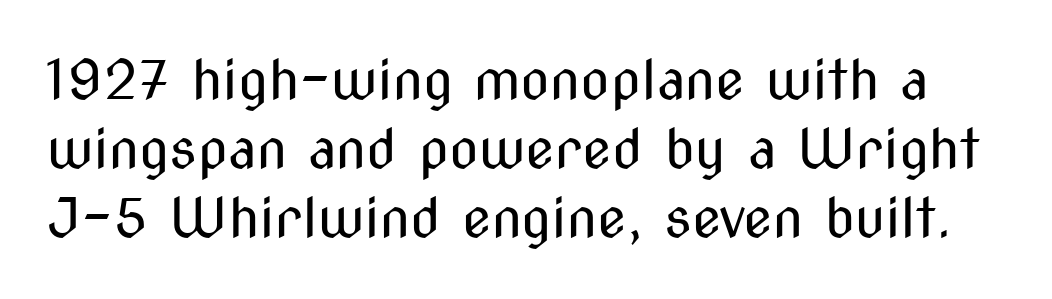
Each stroke keeps to a modest, everyday thickness or less. Quick note: interline space is typical. The axis of the letterforms is exactly vertical. Here the designer chose a conventional face with non-uniform glyph widths. Nobody touched the tracking dial on this one.
